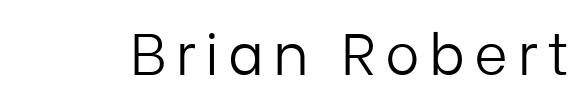
The letters carry no serifs — their stems end cleanly without finishing strokes. Letters have the restrained weight of plain body copy at most. Check the space under the baseline: it is left empty. Looks like regular typesetting: each glyph gets only the width it needs. The specimen reads as upright at a glance.
